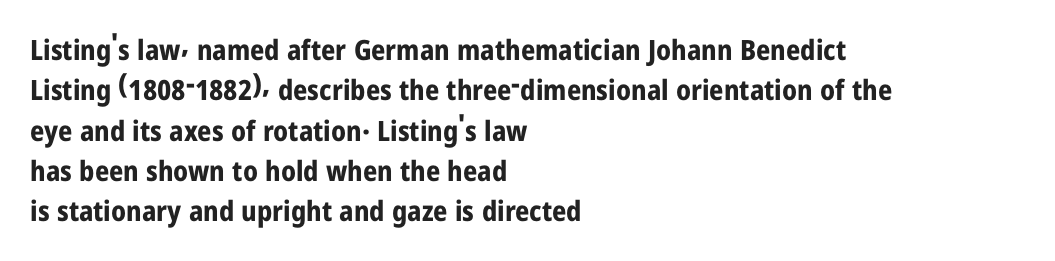
{"serif": "no", "italic": "no", "bold": "yes", "weight": "bold", "width": "condensed", "stroke_contrast": "low", "x_height": "medium", "monospaced": "no", "underline": "no", "align": "left", "line_spacing": "normal", "line_spacing_ratio": 1.44, "letter_spacing": "normal", "letter_spacing_em": 0.0, "glyph_px": 28}
